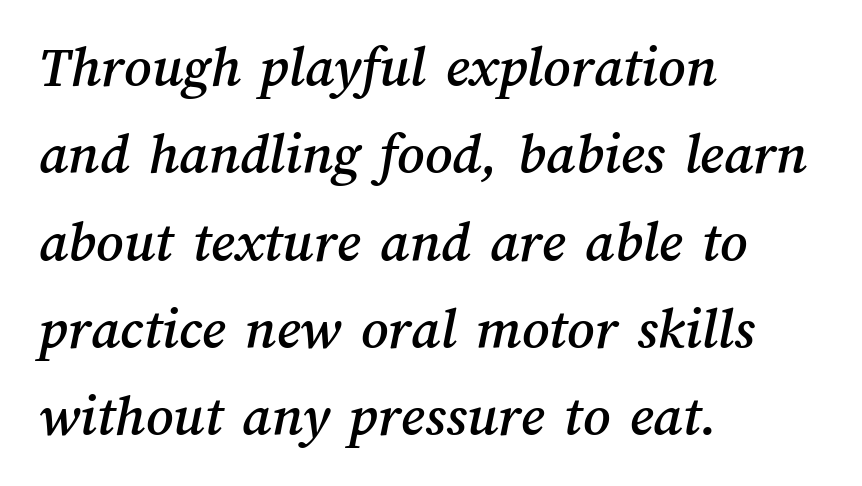
Q: Is the text underlined? A: No.
Q: How is the paragraph aligned? A: Left-aligned.
Q: Is the spacing between letters normal or unusually wide? A: Normal.
Q: Is the spacing between lines tight, normal or loose? A: Normal.
Q: Width (condensed, normal, or wide)? A: Normal.
Q: Stroke contrast? A: Medium.
Q: x-height? A: Medium.
Q: Monospaced? A: No.
